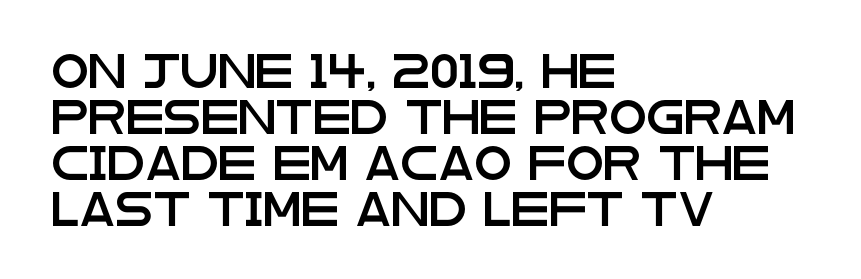
Check the space under the baseline: it is left empty. The passage shown is typeset with a sans-serif family. Evenly set lines give the paragraph a standard silhouette. A typesetter would call this proportional, since set widths differ per character.
